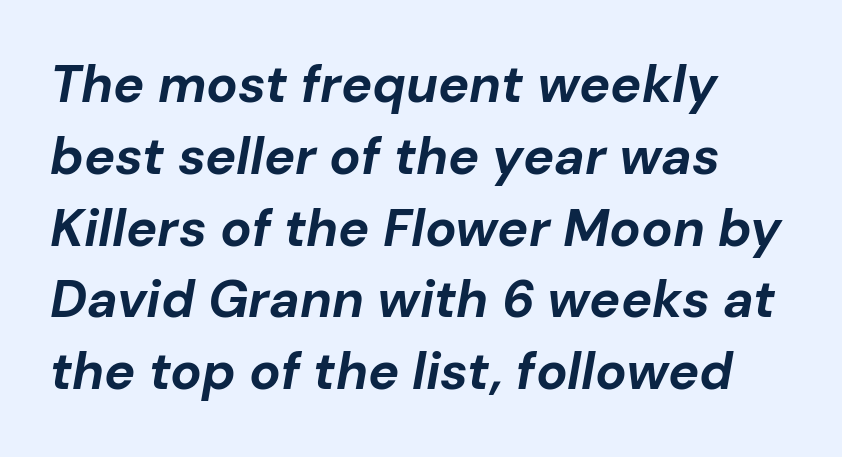
The image shows 52 px bold type, italic (leaning right); set left-aligned, normal line spacing (1.38x), normal letter spacing, not underlined; low stroke contrast and a medium x-height.
